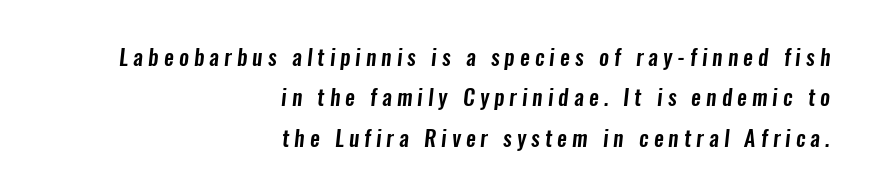
{"underline": "no", "align": "right", "line_spacing_ratio": 1.84, "letter_spacing": "wide", "letter_spacing_em": 0.23, "glyph_px": 22}
